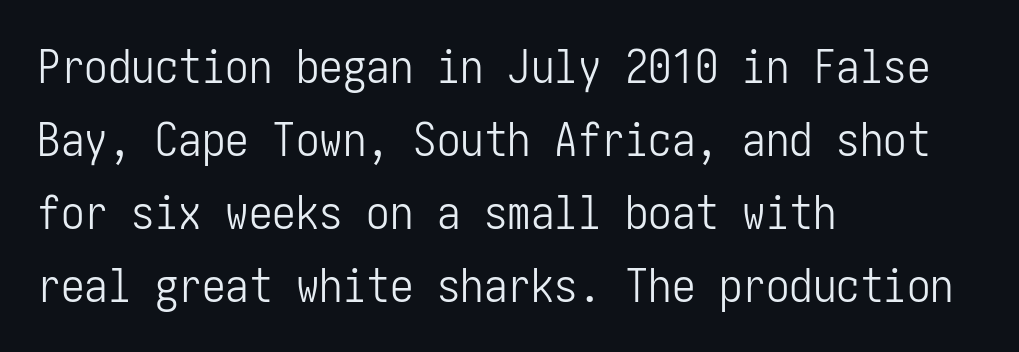
{"serif": "no", "italic": "no", "bold": "no", "weight": "light", "width": "condensed", "stroke_contrast": "low", "x_height": "medium", "underline": "no", "align": "left", "line_spacing": "normal", "line_spacing_ratio": 1.55, "letter_spacing": "normal", "letter_spacing_em": 0.0, "glyph_px": 47}
